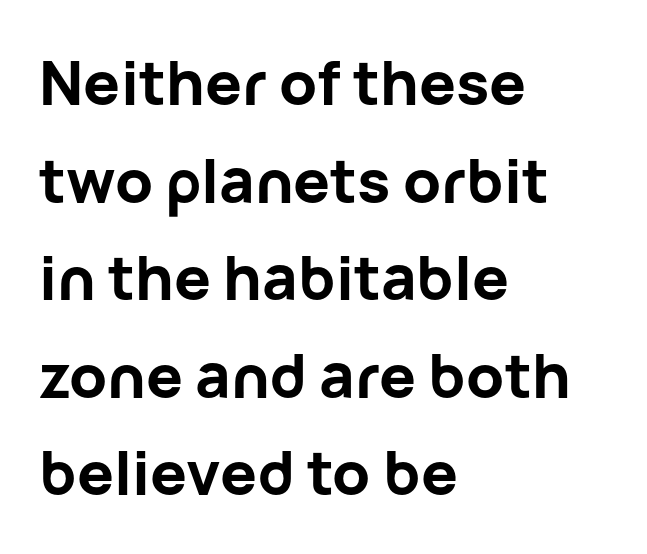
Students, observe: this is what conventionally led text looks like. Character widths vary here, with narrow letters taking less room than wide ones. You can tell it's not italic because the verticals are truly vertical. The passage is arranged the way most books set body copy — flush left. How heavy is the stroke? Heavy — this is a bold. Tracking here is standard; glyphs follow each other at the usual distance.
